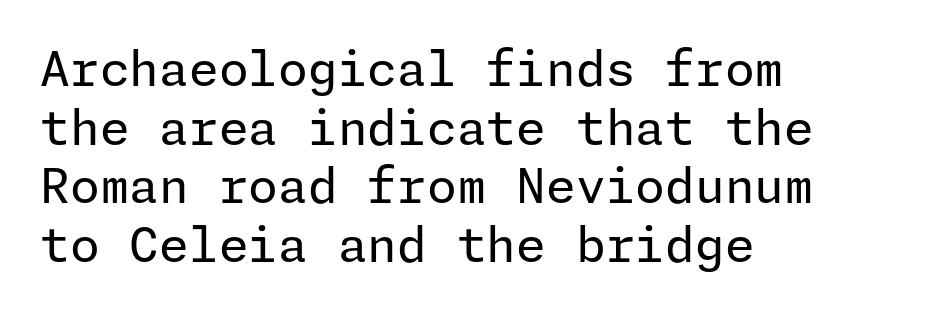
The image shows 48 px regular-weight sans-serif type, upright; set left-aligned, line spacing 1.22x, normal letter spacing, not underlined; low stroke contrast and a medium x-height.
